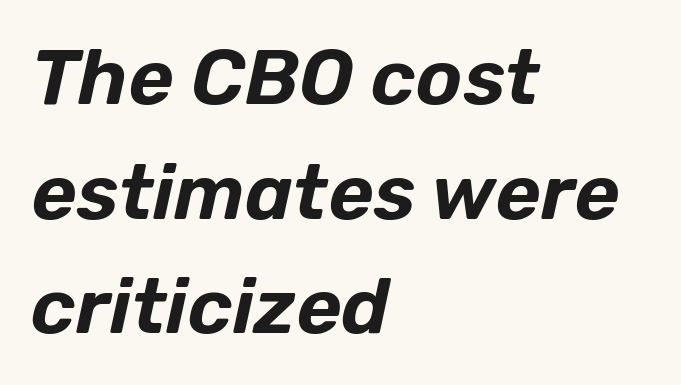
The image shows 78 px text type, italic (leaning right); set left-aligned, normal line spacing (1.47x), normal letter spacing, not underlined; low stroke contrast and a medium x-height.
